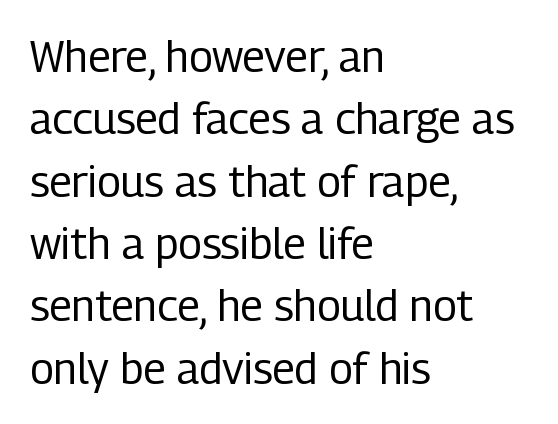
Q: Is the text bold? A: No.
Q: Is the text italic (slanted)? A: No, it is upright.
Q: Is the typeface a serif or a sans-serif typeface? A: Sans-serif.
Q: Is the text underlined? A: No.
Q: How is the paragraph aligned? A: Left-aligned.
Q: Is the spacing between letters normal or unusually wide? A: Normal.
Q: Is the spacing between lines tight, normal or loose? A: Normal.
Q: Width (condensed, normal, or wide)? A: Condensed.
Q: Stroke contrast? A: Low.
Q: x-height? A: Medium.
Q: Monospaced? A: No.
